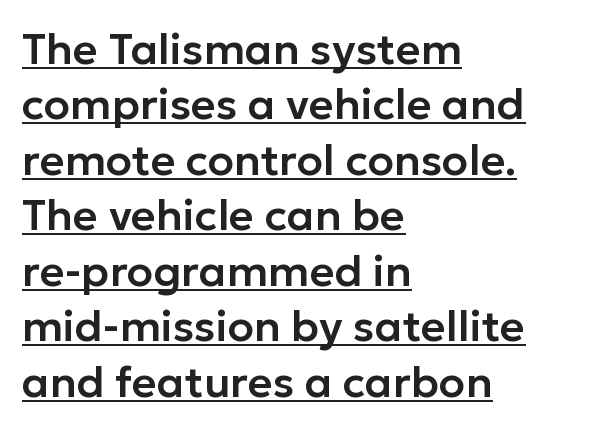
A continuous stroke trails under the words, as in a hyperlink. Vertically, the passage feels balanced, rows spaced as you'd expect. Glyph-to-glyph distance matches everyday printed text. Stroke terminals: plain, sans-serif. Notice how the passage keeps a crisp vertical edge on the left only. Think of a printed novel: that variable character pitch is what you see here.
